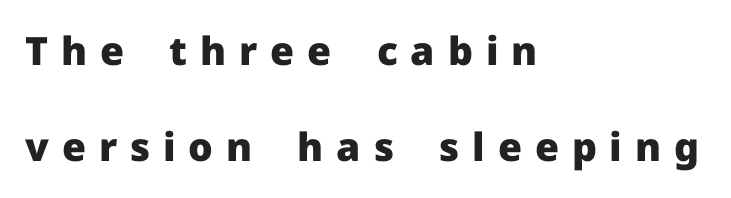
Q: Is the text bold? A: Yes.
Q: Is the text italic (slanted)? A: No, it is upright.
Q: Is the typeface a serif or a sans-serif typeface? A: Sans-serif.
Q: Is the text underlined? A: No.
Q: How is the paragraph aligned? A: Left-aligned.
Q: Is the spacing between letters normal or unusually wide? A: Unusually wide.
Q: Is the spacing between lines tight, normal or loose? A: Loose.
Q: Width (condensed, normal, or wide)? A: Normal.
Q: Stroke contrast? A: Low.
Q: x-height? A: Medium.
Q: Monospaced? A: No.
